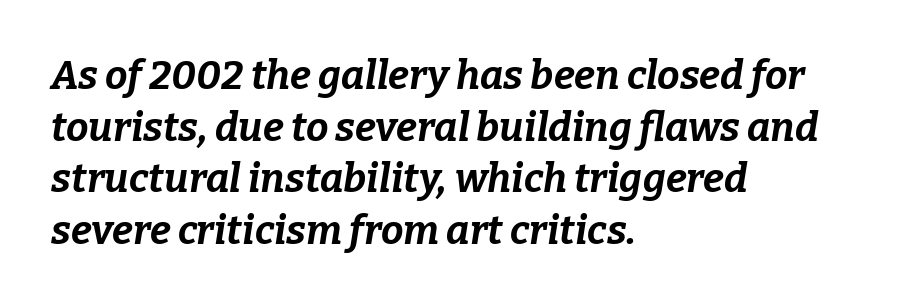
The image shows 40 px bold type, italic (leaning right); set left-aligned, normal line spacing (1.29x), normal letter spacing, not underlined; low stroke contrast and a medium x-height.
